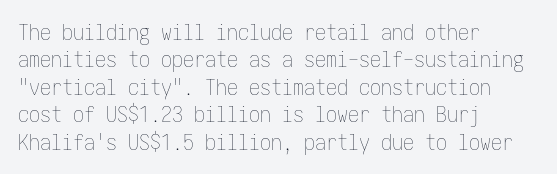
Counters stay open thanks to moderate or lighter strokes. All the whitespace from short lines collects on the right. Normally led — the rows are evenly, conventionally spaced. The glyphs are unaccompanied by any horizontal stroke below them.
